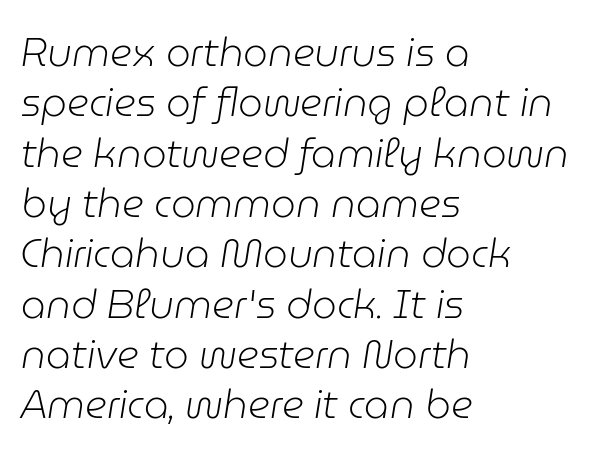
The letters sit at their default tracking, neither squeezed nor spread. Summary of vertical rhythm: regular, with standard interline spacing. No word sits above an underline. These lines were composed using italics. Stroke mass is kept to a normal reading level or below. The setting favours the left margin, as ordinary paragraphs usually do.
